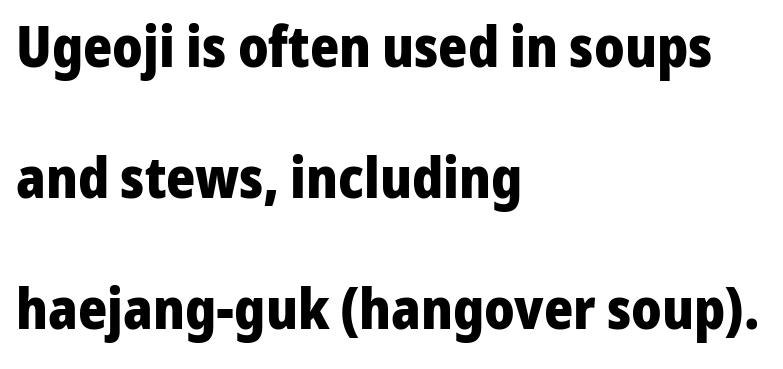
The image shows 56 px heavy sans-serif type, upright; set left-aligned, loose line spacing (2.34x), normal letter spacing, not underlined; low stroke contrast and a medium x-height.
